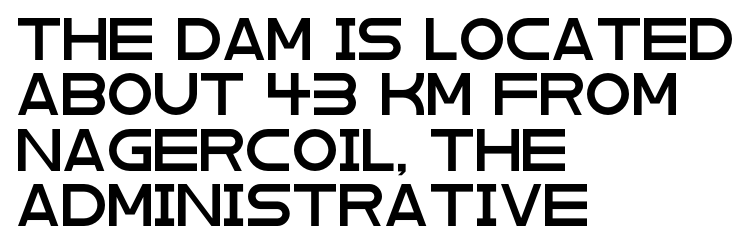
The image shows 42 px wide sans-serif type, upright; set left-aligned, normal line spacing (1.32x), normal letter spacing, not underlined; low stroke contrast and a large x-height.
